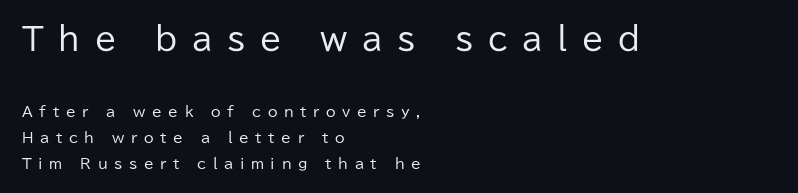
Q: Is the text bold? A: No.
Q: Is the text italic (slanted)? A: No, it is upright.
Q: Is the typeface a serif or a sans-serif typeface? A: Sans-serif.
Q: Is the text underlined? A: No.
Q: How is the paragraph aligned? A: Left-aligned.
Q: Is the spacing between letters normal or unusually wide? A: Unusually wide.
Q: Which block of text is set in a larger size, the first (top) or the second (bottom)? A: The first (top) one.
Q: Width (condensed, normal, or wide)? A: Normal.
Q: Stroke contrast? A: Low.
Q: x-height? A: Medium.
Q: Monospaced? A: No.
